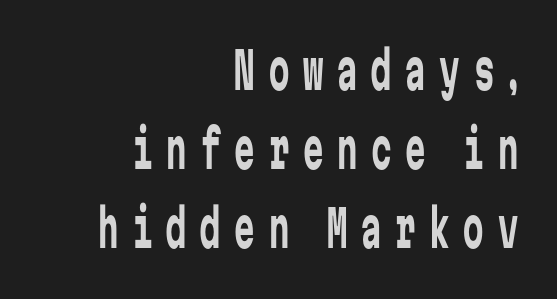
The image shows 51 px regular-weight, condensed sans-serif type, upright, monospaced; set right-aligned, normal line spacing (1.55x), unusually wide letter spacing (+0.27 em), not underlined; low stroke contrast and a medium x-height.
